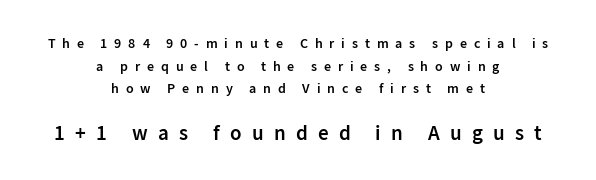
The glyphs are unaccompanied by any horizontal stroke below them. The line texture is sparse and dotted thanks to wide tracking. Reading down the column, the eye jumps a familiar distance to each next line. The passage is arranged like a title page — every line centered. You can tell it's not italic because the verticals are truly vertical. Caption: semibold face, moderately heavy strokes.
